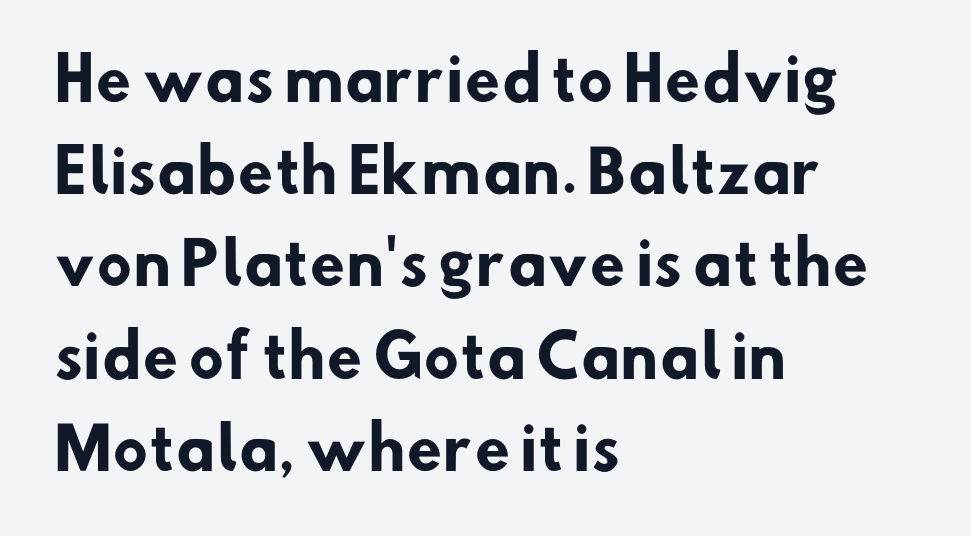
The image shows 58 px heavy sans-serif type; set left-aligned, normal line spacing (1.59x), normal letter spacing, not underlined; low stroke contrast and a small x-height.
